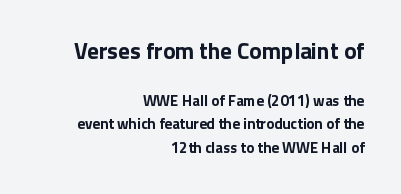
This is the regular roman posture of the typeface. Line spacing here is normal. Type size steps down from the first block to the second. Nothing unusual about the tracking: characters are spaced as the font intends. Has an underline been added? It has not. Caption: multi-line text, flush right, ragged left.
